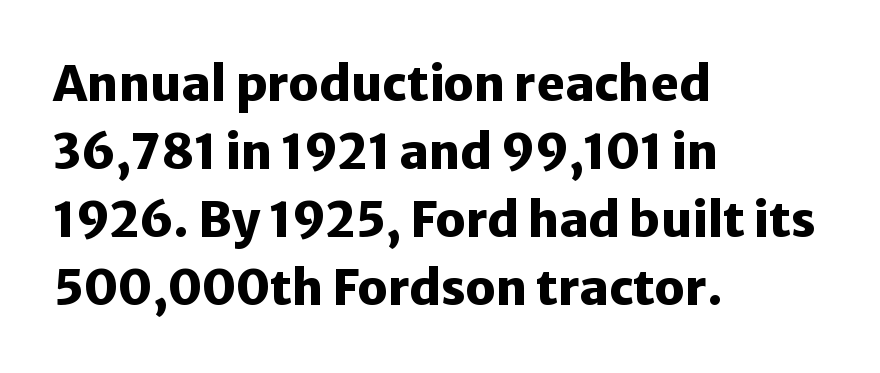
Q: Is the text bold? A: Yes.
Q: Is the text italic (slanted)? A: No, it is upright.
Q: Is the typeface a serif or a sans-serif typeface? A: Sans-serif.
Q: Is the text underlined? A: No.
Q: How is the paragraph aligned? A: Left-aligned.
Q: Is the spacing between letters normal or unusually wide? A: Normal.
Q: Is the spacing between lines tight, normal or loose? A: Normal.
Q: Width (condensed, normal, or wide)? A: Normal.
Q: Stroke contrast? A: Low.
Q: x-height? A: Medium.
Q: Monospaced? A: No.
